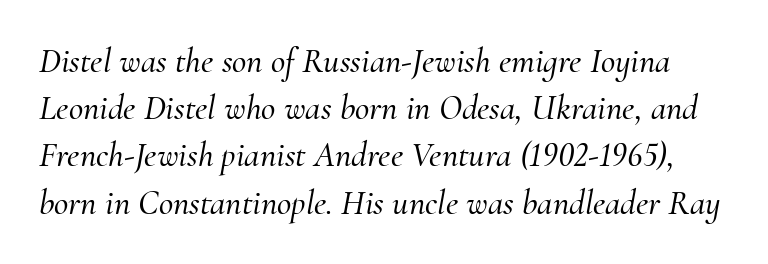
Q: Is the text italic (slanted)? A: Yes, it leans right by about 10 degrees.
Q: Is the typeface a serif or a sans-serif typeface? A: Serif.
Q: Is the text underlined? A: No.
Q: Is the spacing between letters normal or unusually wide? A: Normal.
Q: Is the spacing between lines tight, normal or loose? A: Normal.
Q: Width (condensed, normal, or wide)? A: Normal.
Q: Stroke contrast? A: Medium.
Q: x-height? A: Small.
Q: Monospaced? A: No.
